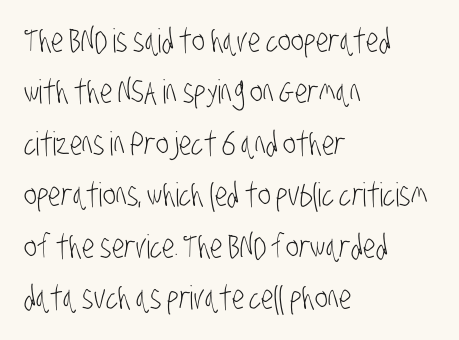
The image shows 33 px light, condensed sans-serif type; set left-aligned, normal line spacing (1.56x), normal letter spacing, not underlined; low stroke contrast and a large x-height.
